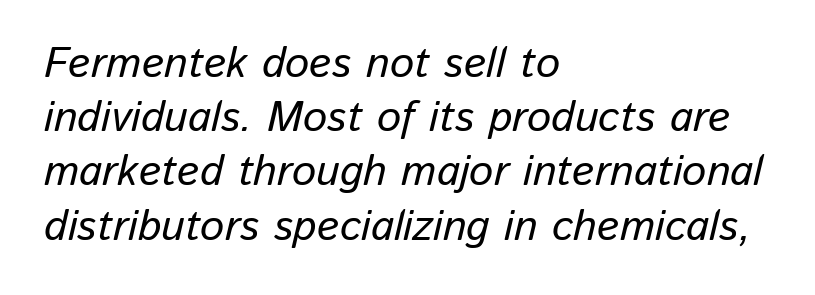
The letters are slanted; this is an italic face. The gaps between neighbouring characters are ordinary and unremarkable. One glance says typical: line gaps are just what's usual. The passage shown is typed in a proportional face where columns would drift. The words here are not underlined.
